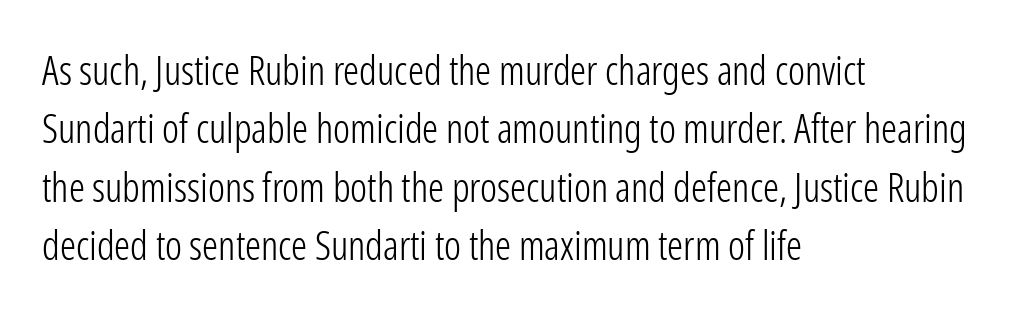
A classic flush-left, rag-right setting is used for this passage. Underline: absent. These lines are rendered in a variable-pitch font. Are there feet on the stems? There aren't — it's a sans.
